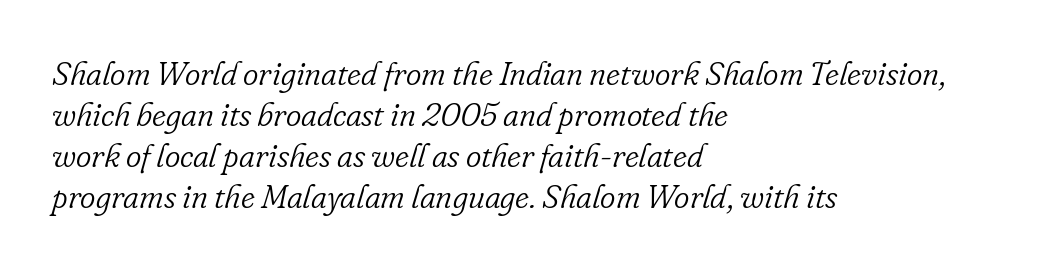
The image shows 33 px light serif type, italic (leaning right); set left-aligned, line spacing 1.24x, normal letter spacing, not underlined; low stroke contrast and a small x-height.
